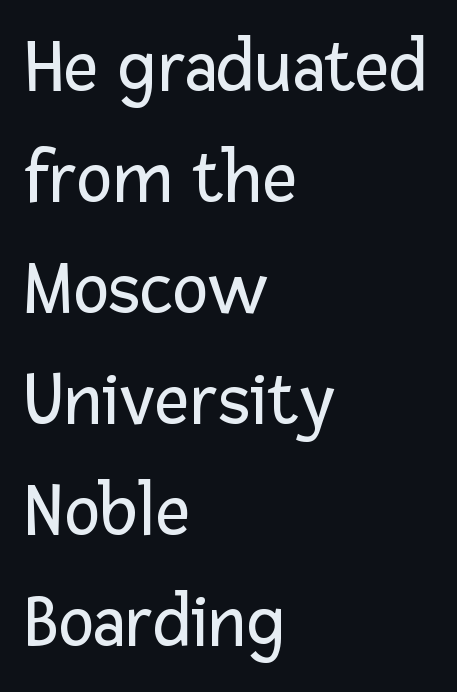
{"serif": "no", "italic": "no", "bold": "no", "weight": "regular", "width": "normal", "stroke_contrast": "low", "x_height": "medium", "monospaced": "no", "underline": "no", "align": "left", "line_spacing": "normal", "line_spacing_ratio": 1.46, "letter_spacing": "normal", "letter_spacing_em": 0.0, "glyph_px": 76}
